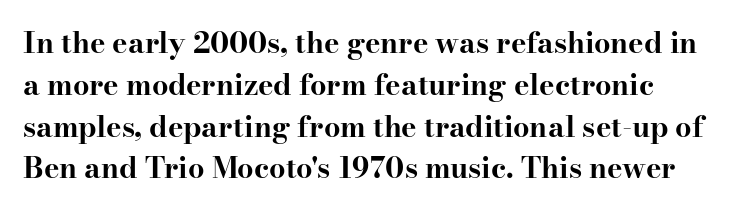
{"serif": "yes", "italic": "no", "bold": "yes", "weight": "bold", "width": "wide", "stroke_contrast": "high", "x_height": "small", "monospaced": "no", "underline": "no", "line_spacing": "normal", "line_spacing_ratio": 1.44, "letter_spacing": "normal", "letter_spacing_em": 0.0, "glyph_px": 29}
